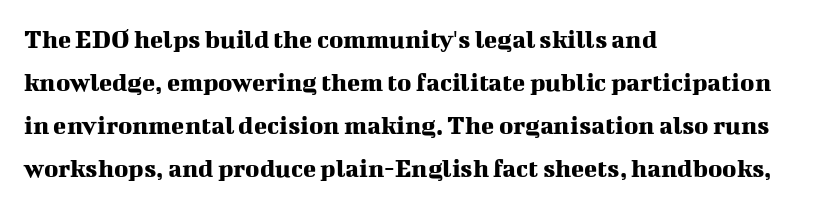
Notice how descenders clear the ascenders below comfortably — that's standard leading. Rendered with straight, roman letterforms. These lines keep a tight, regular rhythm from letter to letter. Only glyphs here, with clear space below each row. Line beginnings align vertically; line endings do not.
